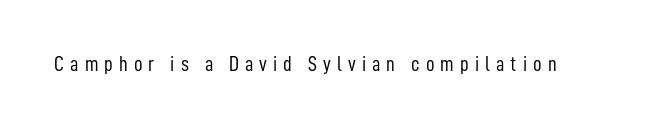
{"italic": "no", "bold": "no", "underline": "no", "letter_spacing": "wide", "letter_spacing_em": 0.29, "glyph_px": 21}
